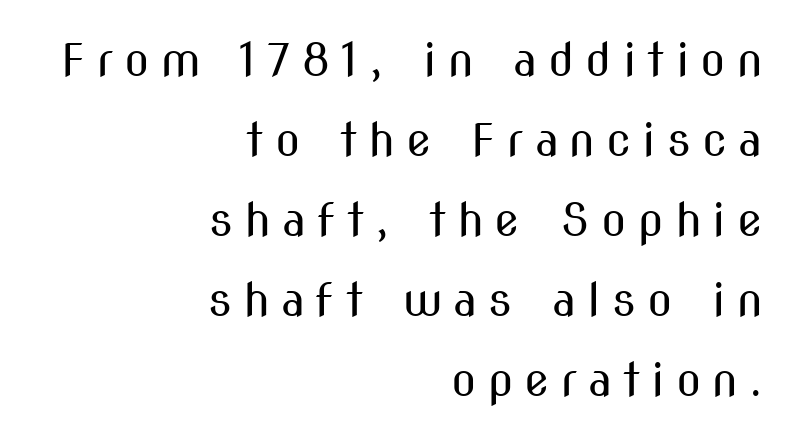
The image shows 46 px regular-weight, condensed sans-serif type, upright; set right-aligned, line spacing 1.74x, unusually wide letter spacing (+0.24 em), not underlined; medium stroke contrast and a medium x-height.
